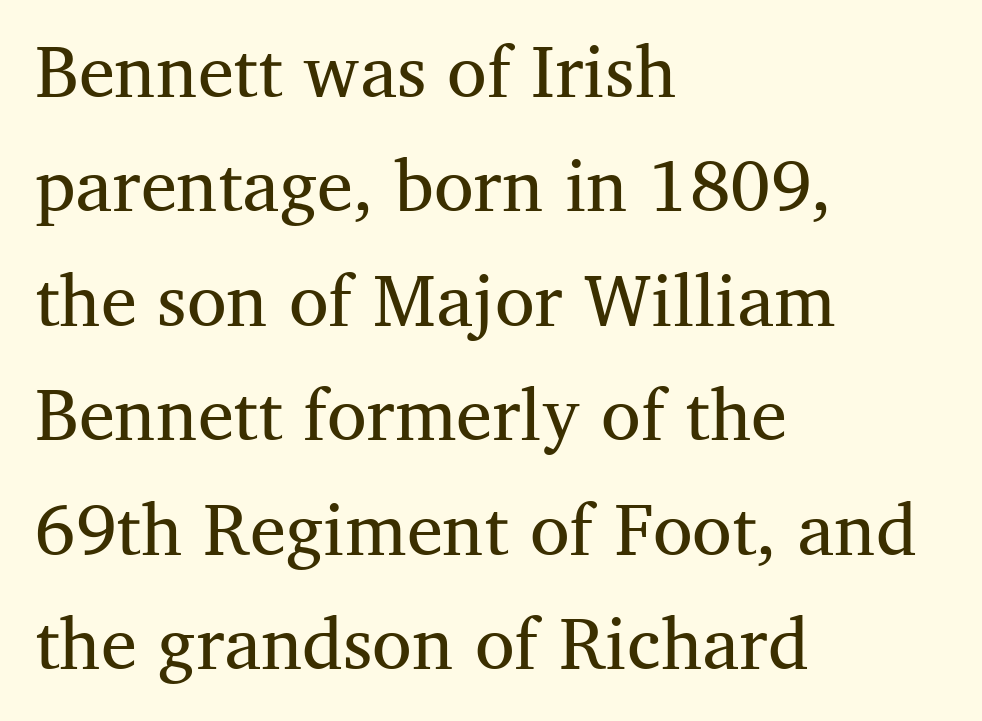
Whoever set this chose a conventional vertical rhythm. Students, note that the glyphs here touch the page at normal intervals. A typesetter would call this proportional, since set widths differ per character. Characters remain perfectly vertical along every line. The designer went with a serif here, giving each stem small feet. The baseline area is clear.
